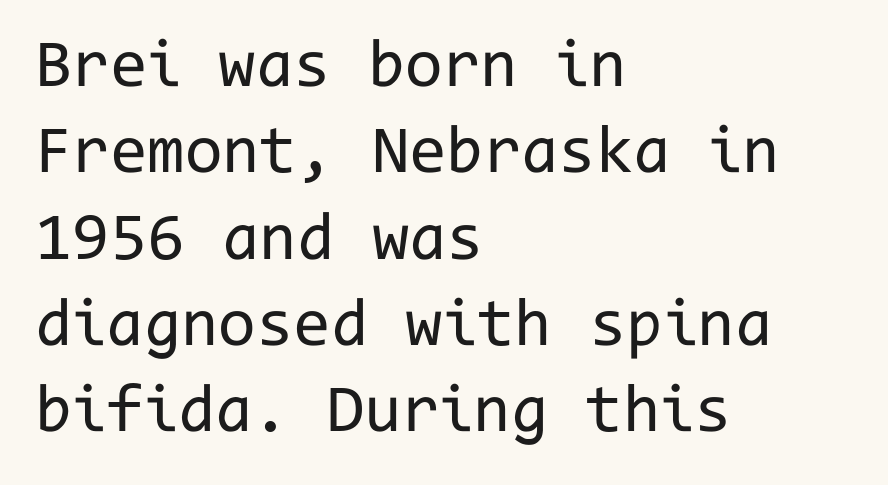
Q: Is the text bold? A: No.
Q: Is the text italic (slanted)? A: No, it is upright.
Q: Is the typeface a serif or a sans-serif typeface? A: Sans-serif.
Q: Is the text underlined? A: No.
Q: How is the paragraph aligned? A: Left-aligned.
Q: Is the spacing between letters normal or unusually wide? A: Normal.
Q: Is the spacing between lines tight, normal or loose? A: Normal.
Q: Width (condensed, normal, or wide)? A: Normal.
Q: Stroke contrast? A: Low.
Q: x-height? A: Medium.
Q: Monospaced? A: Yes.
